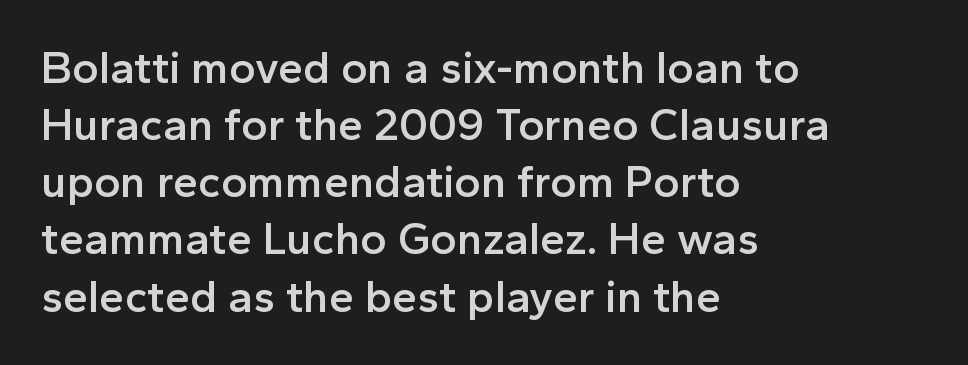
{"serif": "no", "italic": "no", "bold": "semi", "weight": "semibold", "width": "normal", "x_height": "medium", "monospaced": "no", "underline": "no", "align": "left", "line_spacing": "normal", "line_spacing_ratio": 1.27, "letter_spacing": "normal", "letter_spacing_em": 0.0, "glyph_px": 45}
